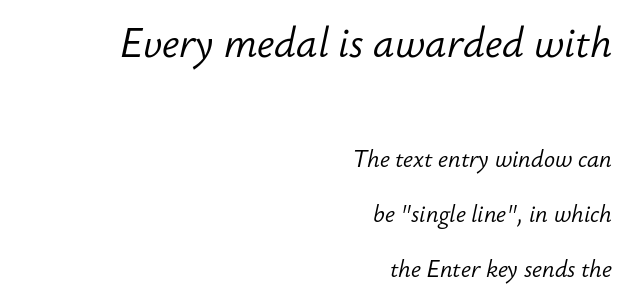
Q: Is the text bold? A: No.
Q: Is the text italic (slanted)? A: Yes, it leans right by about 12 degrees.
Q: Is the text underlined? A: No.
Q: How is the paragraph aligned? A: Right-aligned.
Q: Is the spacing between letters normal or unusually wide? A: Normal.
Q: Is the spacing between lines tight, normal or loose? A: Loose.
Q: Which block of text is set in a larger size, the first (top) or the second (bottom)? A: The first (top) one.
Q: Width (condensed, normal, or wide)? A: Normal.
Q: Stroke contrast? A: Low.
Q: x-height? A: Small.
Q: Monospaced? A: No.
